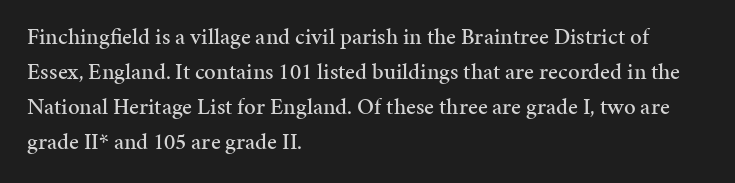
Q: Is the text italic (slanted)? A: No, it is upright.
Q: Is the text underlined? A: No.
Q: How is the paragraph aligned? A: Left-aligned.
Q: Is the spacing between letters normal or unusually wide? A: Normal.
Q: Is the spacing between lines tight, normal or loose? A: Normal.
